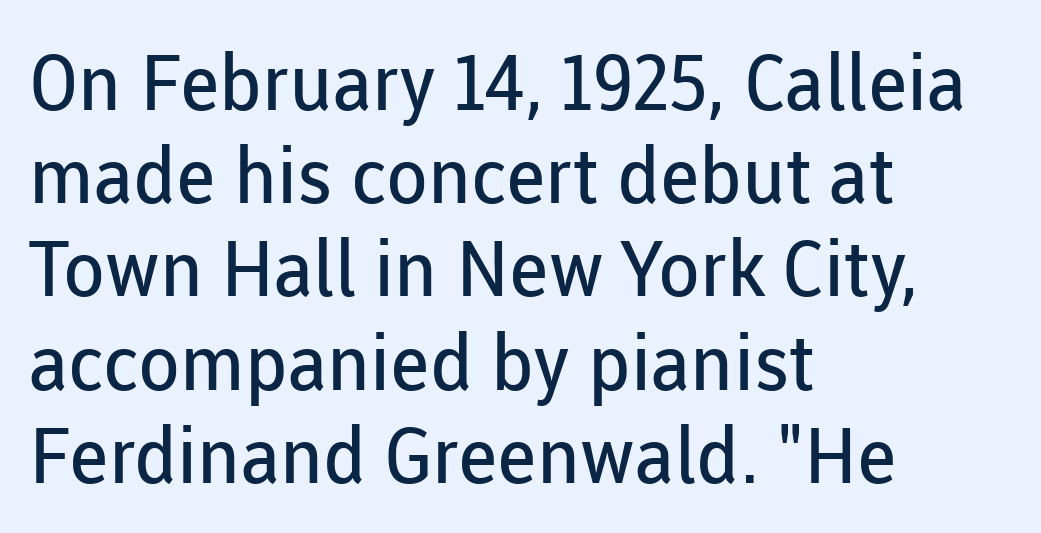
Quick note: underline off. A student would call this left alignment; a typographer would say flush left, rag right. The glyphs in this specimen are sans serif. Ascenders rise straight up at ninety degrees. Bold? No — there's no thickening of the strokes.
